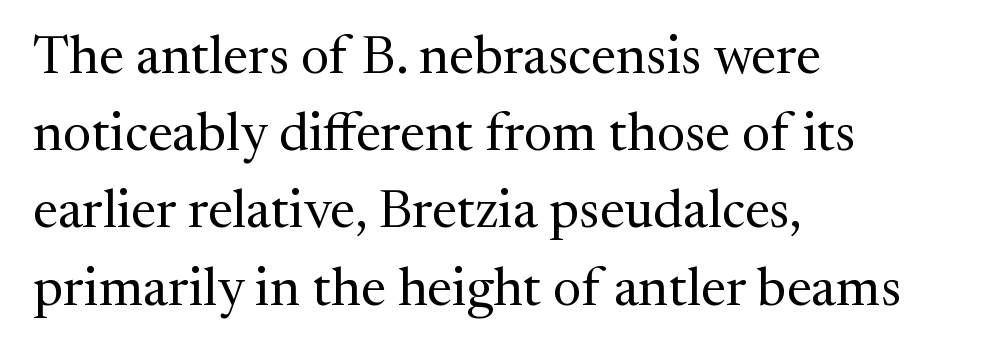
The image shows 54 px regular-weight serif type, upright; set left-aligned, normal line spacing (1.43x), normal letter spacing, not underlined; medium stroke contrast and a medium x-height.
